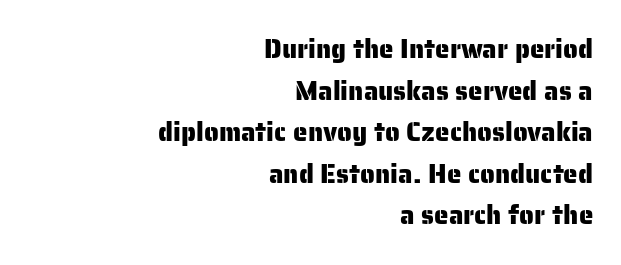
The image shows 26 px text type, upright; set right-aligned, normal line spacing (1.6x), normal letter spacing, not underlined.
